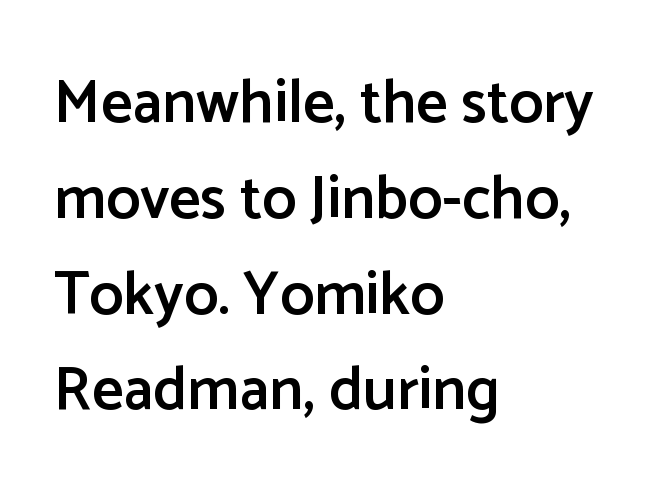
Style check: upright. In terms of leading, this rendering sits right in the middle. Font category for this specimen: sans-serif. The horizontal fit of the characters is conventional and even. Type without underlining.
